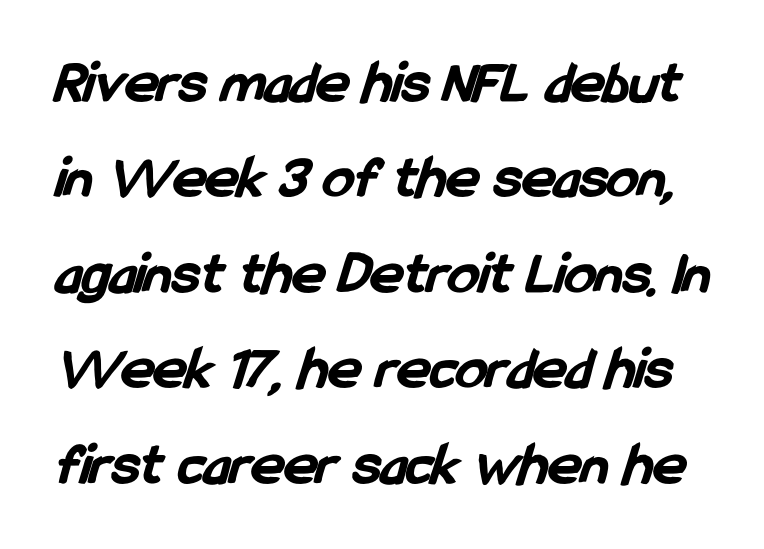
The image shows 62 px bold, condensed sans-serif type; set normal line spacing (1.54x), normal letter spacing, not underlined; low stroke contrast and a medium x-height.
